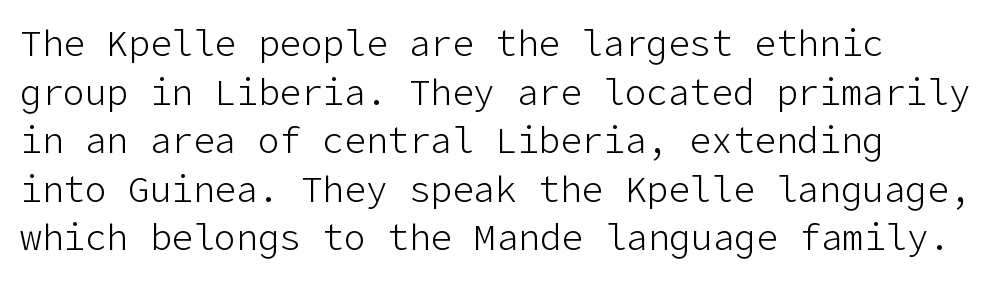
The image shows 36 px light sans-serif type, upright; set normal line spacing (1.35x), normal letter spacing, not underlined; low stroke contrast and a medium x-height.
